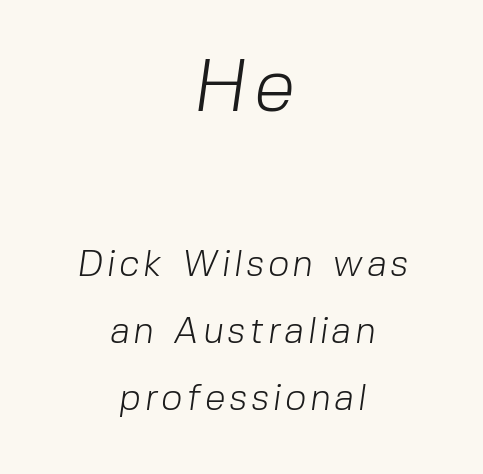
{"serif": "no", "bold": "no", "weight": "light", "width": "normal", "stroke_contrast": "low", "x_height": "medium", "monospaced": "no", "underline": "no", "align": "center", "line_spacing_ratio": 1.81, "larger_block": "first", "size_ratio": 2.0, "glyph_px": 74}
